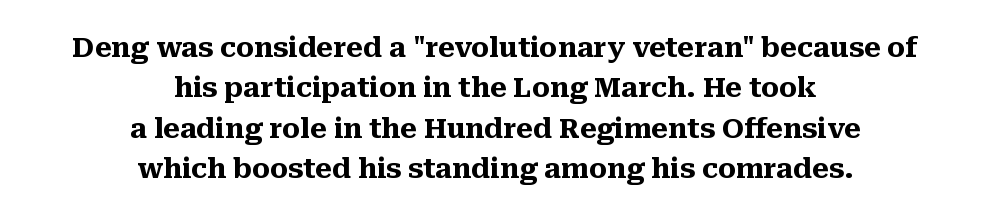
{"italic": "no", "bold": "yes", "underline": "no", "align": "center", "line_spacing": "normal", "line_spacing_ratio": 1.5, "letter_spacing": "normal", "letter_spacing_em": 0.0, "glyph_px": 27}
